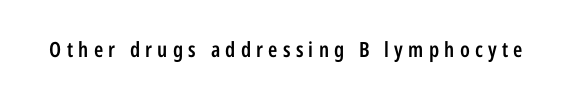
{"italic": "no", "bold": "semi", "underline": "no", "letter_spacing": "wide", "letter_spacing_em": 0.25, "glyph_px": 21}
